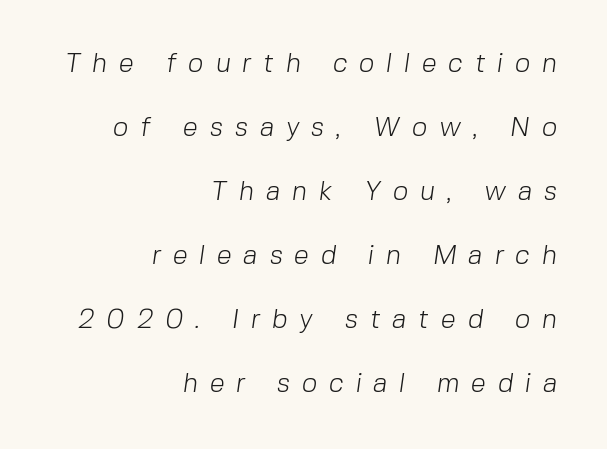
{"bold": "no", "underline": "no", "align": "right", "line_spacing": "loose", "line_spacing_ratio": 2.37, "letter_spacing": "wide", "letter_spacing_em": 0.44, "glyph_px": 27}
